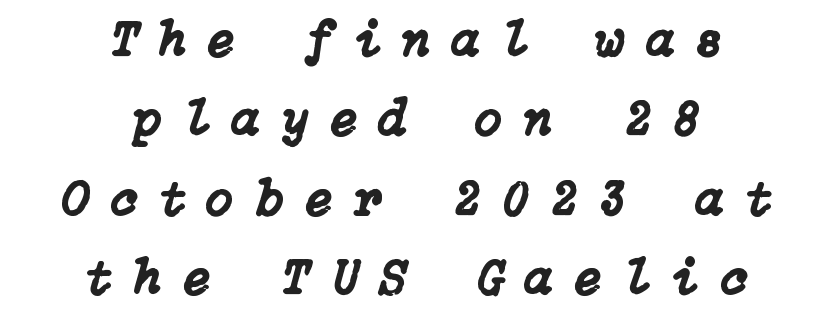
Q: Is the text italic (slanted)? A: Yes, it leans right by about 15 degrees.
Q: Is the text underlined? A: No.
Q: How is the paragraph aligned? A: Centered.
Q: Is the spacing between letters normal or unusually wide? A: Unusually wide.
Q: Is the spacing between lines tight, normal or loose? A: Normal.
Q: Width (condensed, normal, or wide)? A: Normal.
Q: Stroke contrast? A: Low.
Q: x-height? A: Medium.
